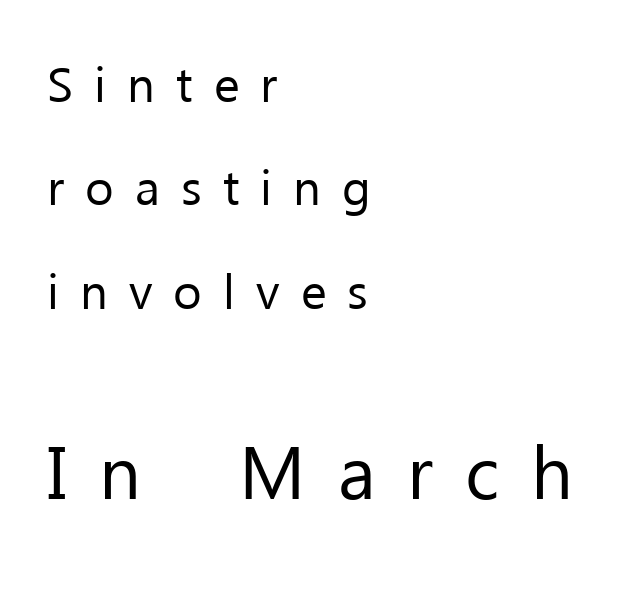
{"serif": "no", "italic": "no", "bold": "no", "weight": "regular", "width": "normal", "stroke_contrast": "low", "x_height": "medium", "monospaced": "no", "underline": "no", "align": "left", "line_spacing": "loose", "line_spacing_ratio": 2.11, "letter_spacing": "wide", "letter_spacing_em": 0.43, "larger_block": "second", "size_ratio": 1.51, "glyph_px": 74}
